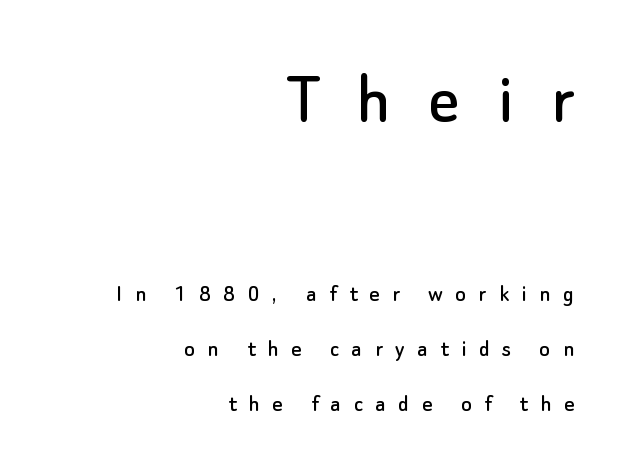
The paragraph shown leans on its right margin. The zone under the glyphs is completely vacant. Proportional: the letters do not fall into vertical columns. This sample uses a sans-serif face.
